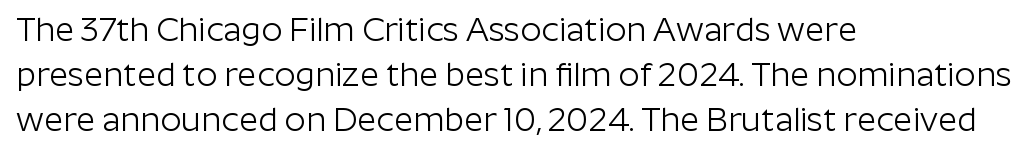
Quick note: underline off. Posture: straight, roman, zero tilt. You could call the tracking neutral — neither tight nor loose. The strokes carry an ordinary text weight at most.
